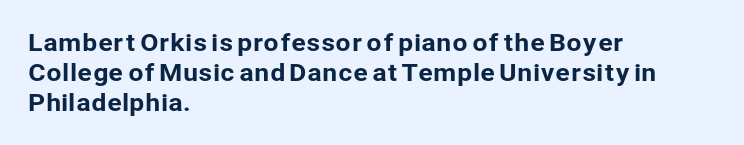
This sample uses an upright cut, with every glyph sitting square on the baseline. The space beneath each line is pristine and unruled. Short note: letters normally spaced. A classic flush-left, rag-right setting is used for this passage.
